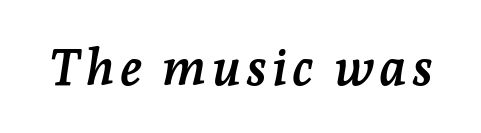
{"serif": "yes", "italic": "yes", "lean": "right", "slant_degrees": 7, "bold": "yes", "weight": "semibold", "width": "normal", "stroke_contrast": "low", "x_height": "medium", "monospaced": "no", "underline": "no", "glyph_px": 51}
